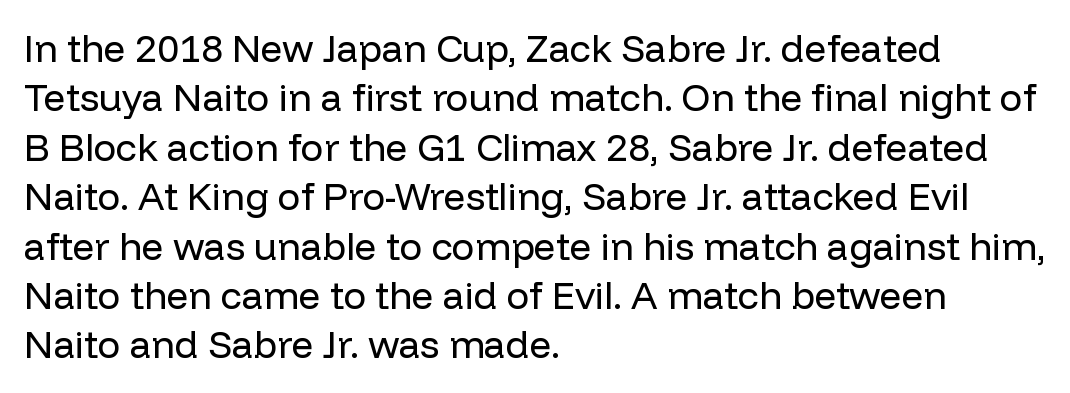
{"serif": "no", "italic": "no", "bold": "no", "weight": "regular", "width": "normal", "stroke_contrast": "low", "x_height": "medium", "monospaced": "no", "underline": "no", "align": "left", "line_spacing": "normal", "line_spacing_ratio": 1.3, "letter_spacing": "normal", "letter_spacing_em": 0.0, "glyph_px": 38}
